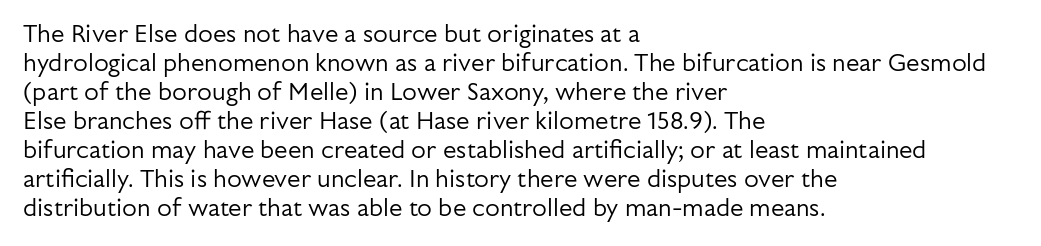
The image shows 24 px text type, upright; set left-aligned, line spacing 1.21x, normal letter spacing, not underlined.
